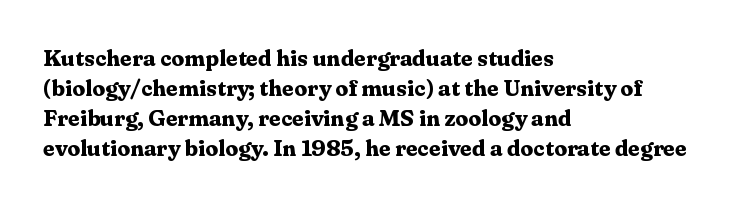
The image shows 23 px bold type, upright; set left-aligned, normal line spacing (1.31x), normal letter spacing, not underlined.
